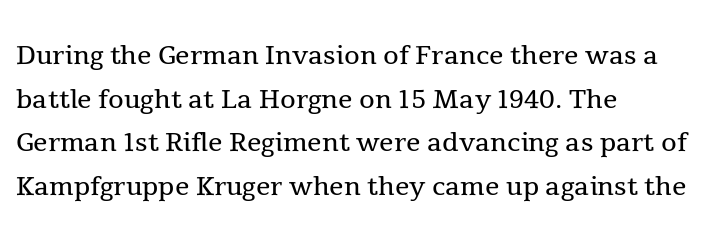
The type is set solid horizontally, with unmodified tracking. A typesetter would call this proportional, since set widths differ per character. Small tapered or slab feet sit at the stroke ends, so this counts as serif. The typography opts for an upright posture over an oblique one. Is this a heavy cut? Hardly; it is regular or lighter.
